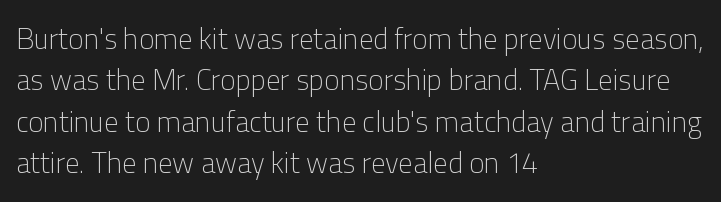
The image shows 29 px light sans-serif type, upright; set left-aligned, normal line spacing (1.43x), normal letter spacing, not underlined; low stroke contrast and a medium x-height.
